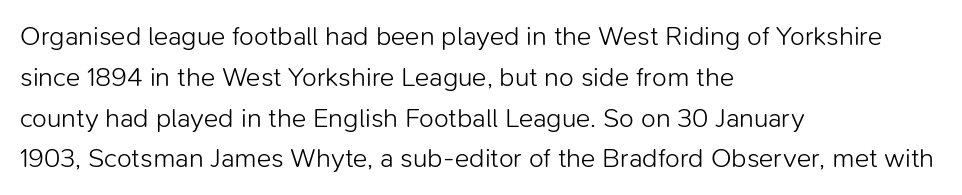
The image shows 27 px text type, upright; set left-aligned, normal line spacing (1.51x), normal letter spacing, not underlined.
